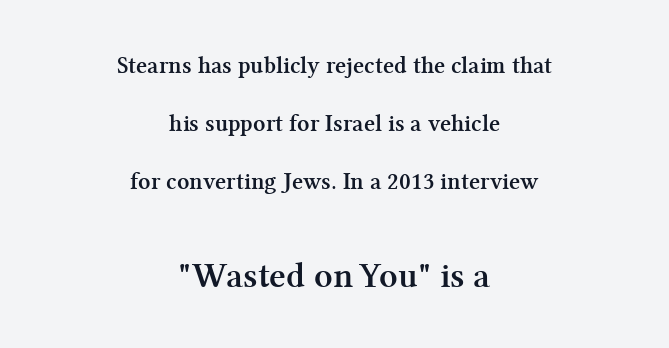
The image shows 36 px semibold serif type, upright; set centered, loose line spacing (2.42x), normal letter spacing, not underlined; the second (bottom) block is 1.5x larger; medium stroke contrast and a medium x-height.
